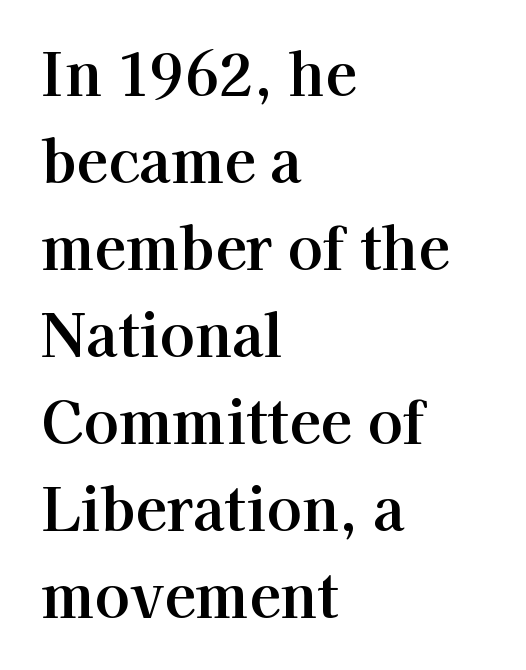
The image shows 58 px serif type, upright; set left-aligned, normal line spacing (1.5x), normal letter spacing, not underlined; high stroke contrast and a medium x-height.
